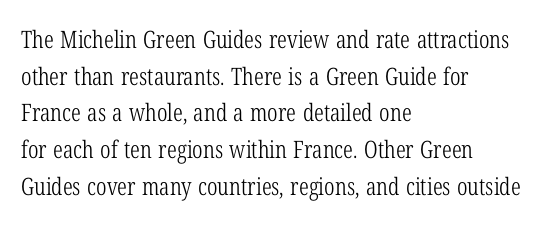
{"italic": "no", "bold": "no", "underline": "no", "align": "left", "line_spacing": "normal", "line_spacing_ratio": 1.53, "letter_spacing": "normal", "letter_spacing_em": 0.0, "glyph_px": 24}
